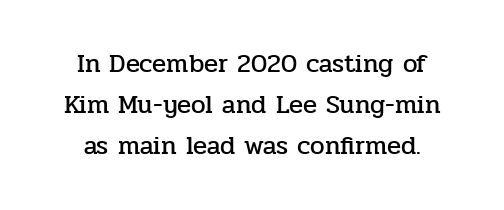
The image shows 26 px text type, upright; set centered, normal line spacing (1.58x), normal letter spacing, not underlined.
